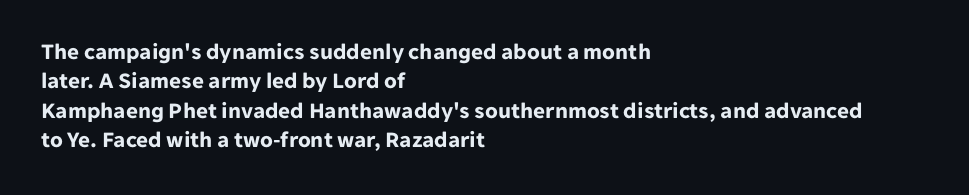
Q: Is the text bold? A: Yes.
Q: Is the text italic (slanted)? A: No, it is upright.
Q: Is the text underlined? A: No.
Q: How is the paragraph aligned? A: Left-aligned.
Q: Is the spacing between letters normal or unusually wide? A: Normal.
Q: Is the spacing between lines tight, normal or loose? A: Normal.
